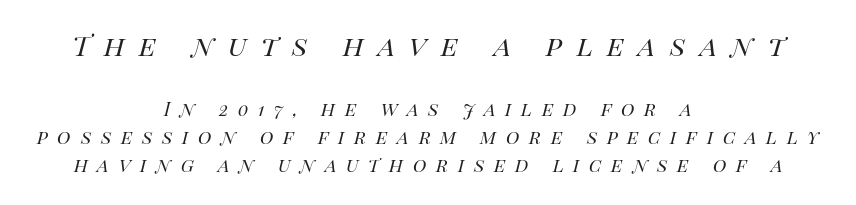
The image shows 34 px regular-weight type, italic (leaning right); set centered, line spacing 1.22x, unusually wide letter spacing (+0.42 em), not underlined; the first (top) block is 1.48x larger; high stroke contrast and a large x-height.
